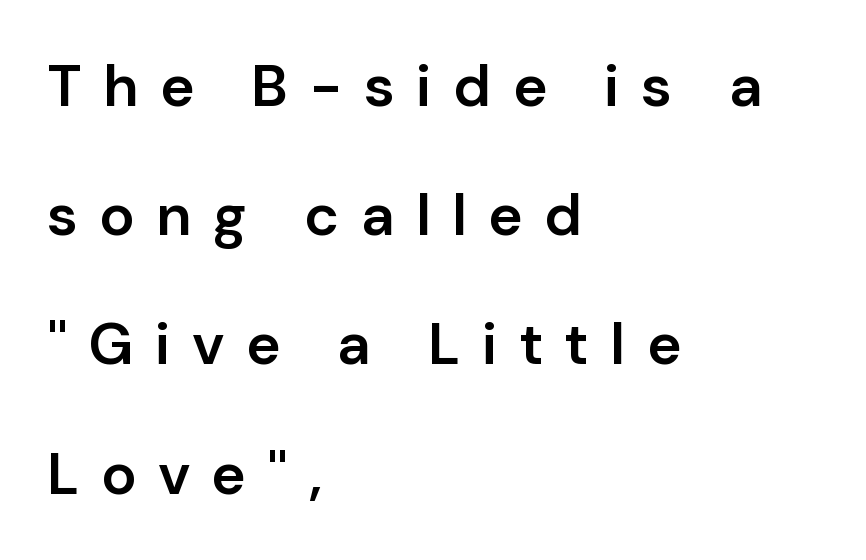
Q: Is the text bold? A: Semi-bold.
Q: Is the text italic (slanted)? A: No, it is upright.
Q: Is the typeface a serif or a sans-serif typeface? A: Sans-serif.
Q: Is the text underlined? A: No.
Q: How is the paragraph aligned? A: Left-aligned.
Q: Is the spacing between letters normal or unusually wide? A: Unusually wide.
Q: Is the spacing between lines tight, normal or loose? A: Loose.
Q: Width (condensed, normal, or wide)? A: Normal.
Q: Stroke contrast? A: Low.
Q: x-height? A: Medium.
Q: Monospaced? A: No.
